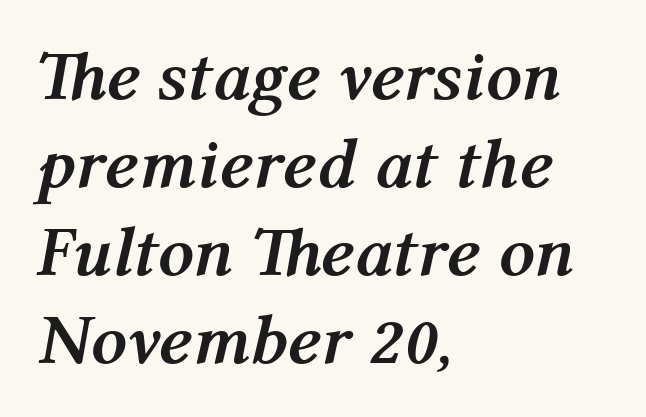
{"italic": "yes", "lean": "right", "slant_degrees": 12, "bold": "yes", "weight": "semibold", "width": "normal", "stroke_contrast": "medium", "x_height": "medium", "monospaced": "no", "underline": "no", "align": "left", "line_spacing_ratio": 1.24, "letter_spacing": "normal", "letter_spacing_em": 0.0, "glyph_px": 71}
